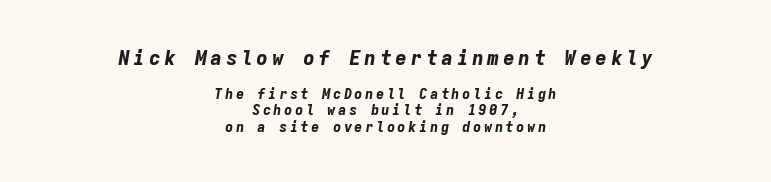
The font is running at its bold setting. Emphasis-style slanted type is in use. Underline: absent. Horizontal alignment here is central, giving a formal, balanced look. The block sitting higher on the canvas is the one with enlarged characters.
